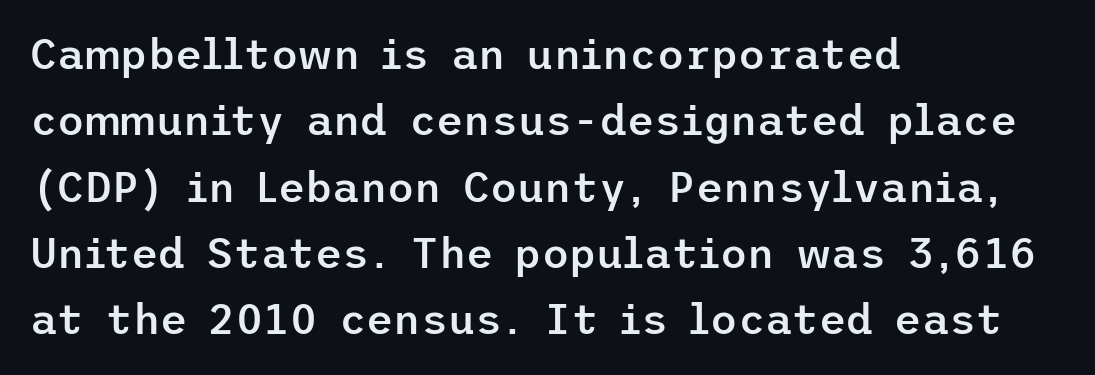
Q: Is the text bold? A: Semi-bold.
Q: Is the text italic (slanted)? A: No, it is upright.
Q: Is the typeface a serif or a sans-serif typeface? A: Sans-serif.
Q: Is the text underlined? A: No.
Q: How is the paragraph aligned? A: Left-aligned.
Q: Is the spacing between letters normal or unusually wide? A: Normal.
Q: Is the spacing between lines tight, normal or loose? A: Normal.
Q: Width (condensed, normal, or wide)? A: Normal.
Q: Stroke contrast? A: Low.
Q: x-height? A: Medium.
